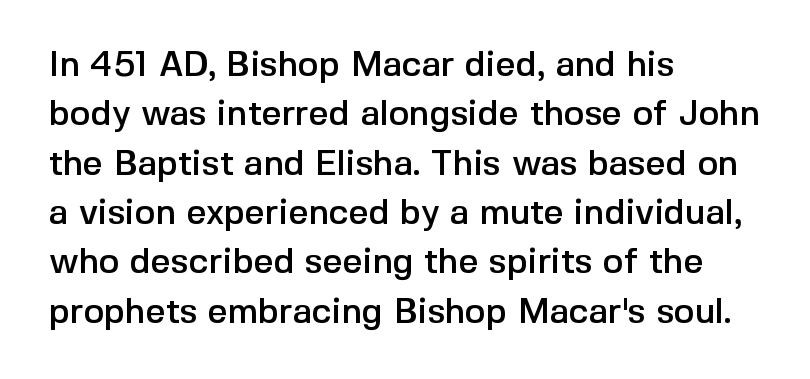
{"serif": "no", "italic": "no", "width": "normal", "x_height": "medium", "monospaced": "no", "underline": "no", "align": "left", "line_spacing": "normal", "line_spacing_ratio": 1.41, "letter_spacing": "normal", "letter_spacing_em": 0.0, "glyph_px": 35}
